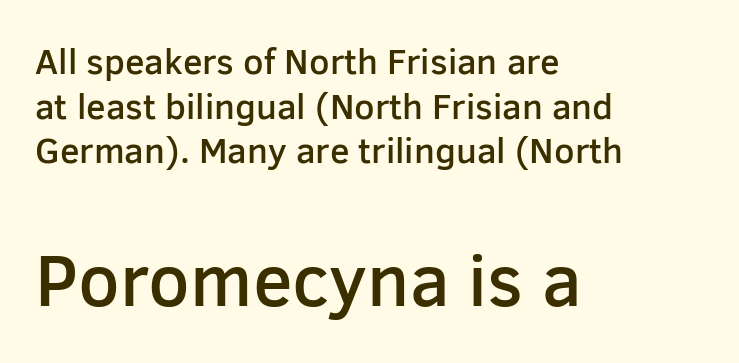
Q: Is the text bold? A: Semi-bold.
Q: Is the text italic (slanted)? A: No, it is upright.
Q: Is the typeface a serif or a sans-serif typeface? A: Sans-serif.
Q: Is the text underlined? A: No.
Q: How is the paragraph aligned? A: Left-aligned.
Q: Is the spacing between letters normal or unusually wide? A: Normal.
Q: Which block of text is set in a larger size, the first (top) or the second (bottom)? A: The second (bottom) one.
Q: Width (condensed, normal, or wide)? A: Normal.
Q: Stroke contrast? A: Low.
Q: x-height? A: Medium.
Q: Monospaced? A: No.
